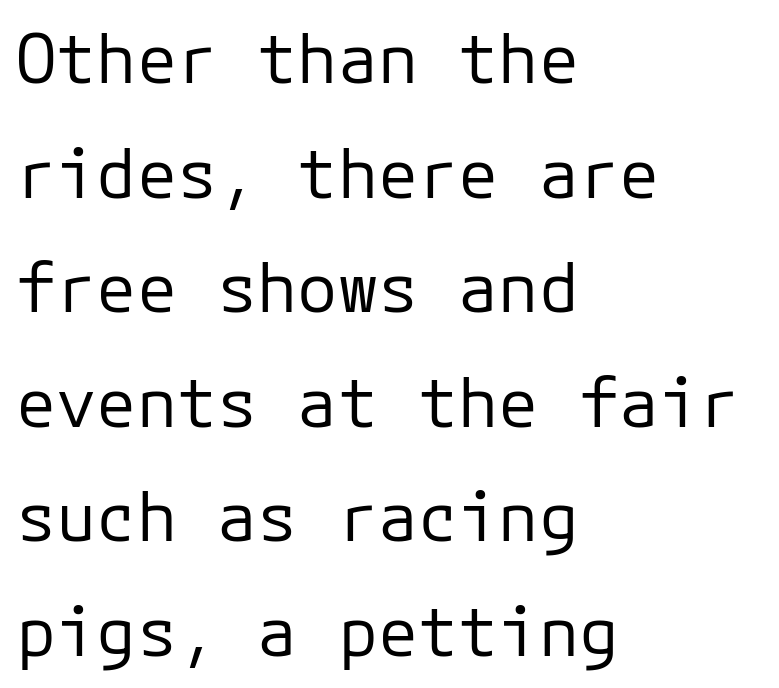
{"serif": "no", "italic": "no", "bold": "no", "weight": "regular", "width": "normal", "stroke_contrast": "low", "x_height": "medium", "underline": "no", "align": "left", "line_spacing_ratio": 1.71, "letter_spacing": "normal", "letter_spacing_em": 0.0, "glyph_px": 67}
